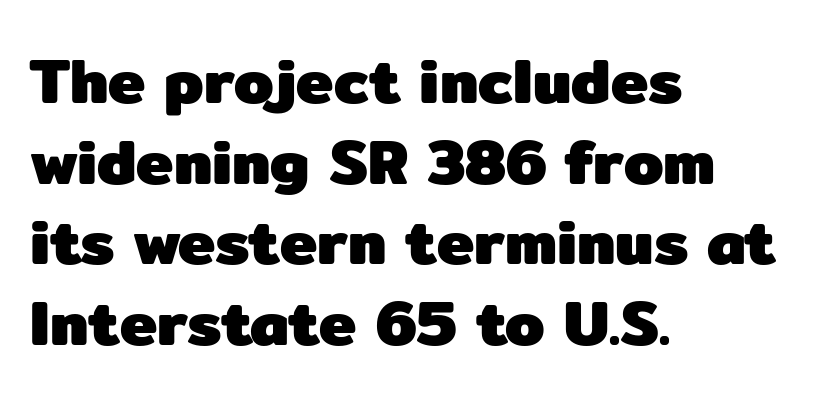
Q: Is the text bold? A: Yes.
Q: Is the text italic (slanted)? A: No, it is upright.
Q: Is the typeface a serif or a sans-serif typeface? A: Sans-serif.
Q: Is the text underlined? A: No.
Q: How is the paragraph aligned? A: Left-aligned.
Q: Is the spacing between letters normal or unusually wide? A: Normal.
Q: Is the spacing between lines tight, normal or loose? A: Normal.
Q: Width (condensed, normal, or wide)? A: Normal.
Q: Stroke contrast? A: Low.
Q: x-height? A: Medium.
Q: Monospaced? A: No.
